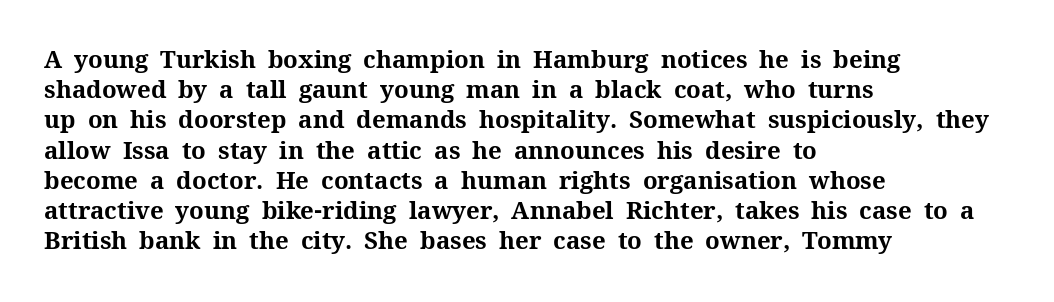
The image shows 24 px bold type, upright; set left-aligned, normal line spacing (1.26x), normal letter spacing, not underlined.
